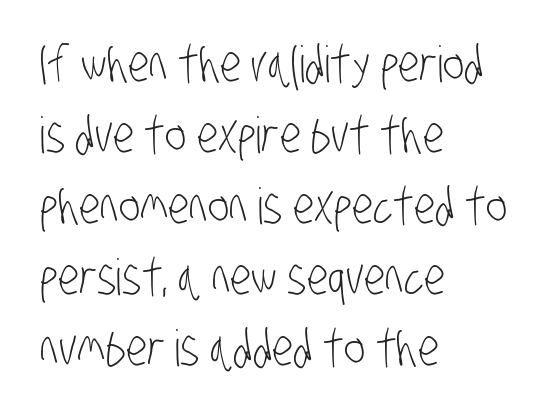
The lines are quadded left. This sample has the flowing, uneven cadence of proportional lettering. There is no visible air inserted between adjacent glyphs. A bare baseline throughout the passage. The characters display no serif detailing; their extremities are plain. Heft: none added — not bold.
